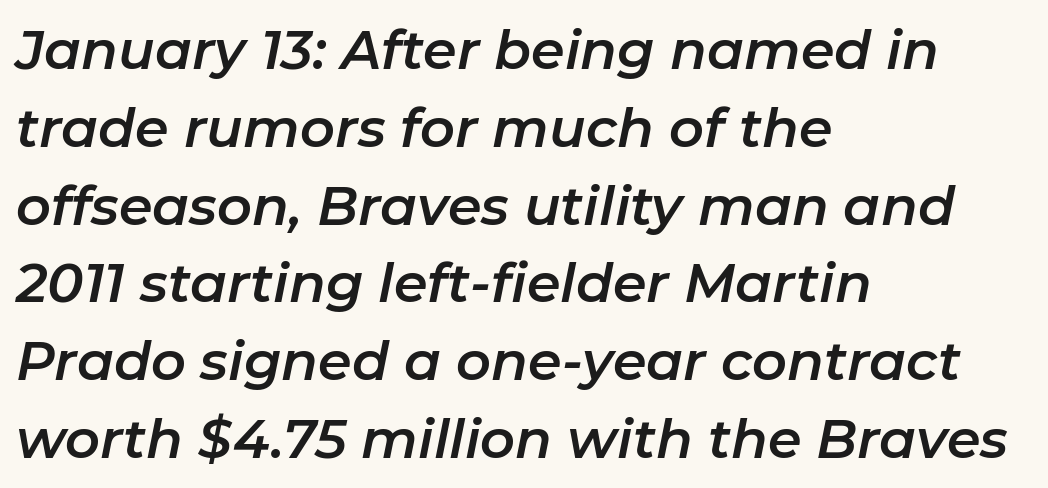
{"italic": "yes", "lean": "right", "slant_degrees": 11, "width": "normal", "stroke_contrast": "low", "x_height": "medium", "monospaced": "no", "underline": "no", "align": "left", "line_spacing": "normal", "line_spacing_ratio": 1.44, "letter_spacing": "normal", "letter_spacing_em": 0.0, "glyph_px": 54}
